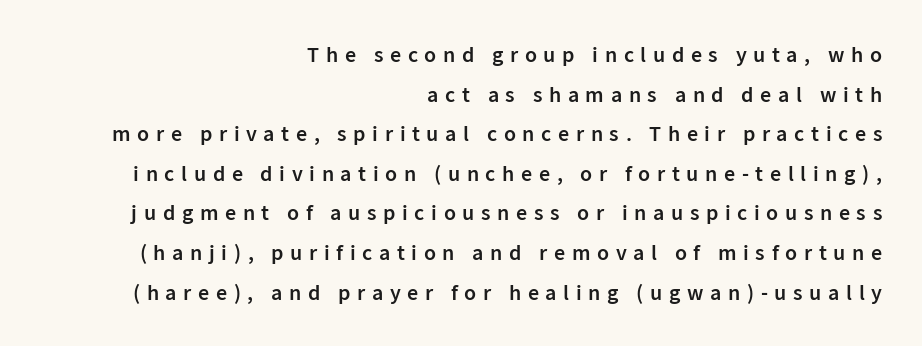
The image shows 22 px text type, upright; set right-aligned, line spacing 1.8x, unusually wide letter spacing (+0.3 em), not underlined.
